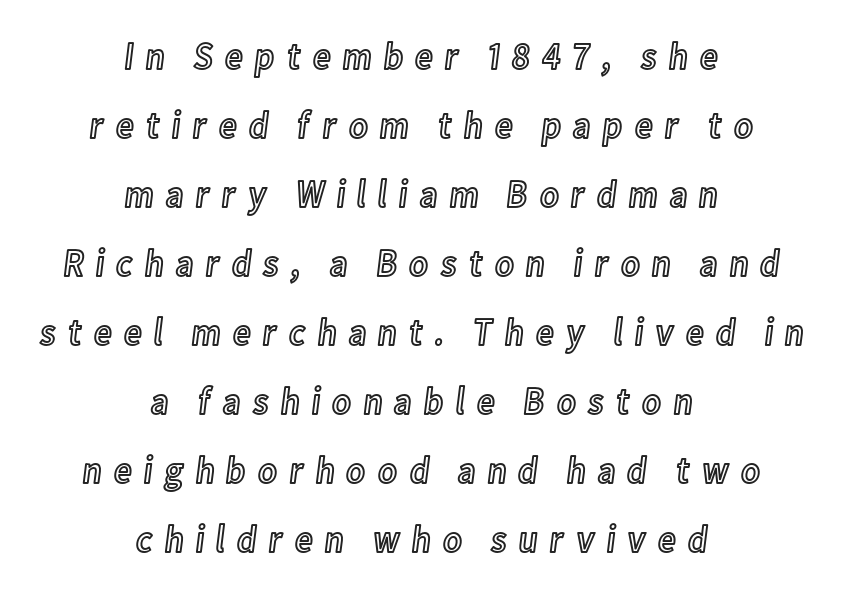
{"width": "condensed", "x_height": "medium", "monospaced": "no", "underline": "no", "align": "center", "line_spacing_ratio": 1.77, "letter_spacing": "wide", "letter_spacing_em": 0.27, "glyph_px": 39}
